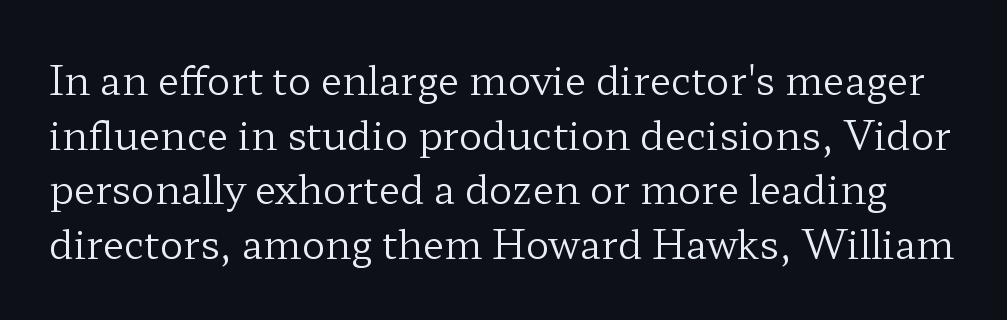
{"serif": "yes", "italic": "no", "bold": "no", "weight": "regular", "width": "wide", "stroke_contrast": "low", "x_height": "medium", "monospaced": "no", "underline": "no", "line_spacing": "normal", "line_spacing_ratio": 1.4, "letter_spacing": "normal", "letter_spacing_em": 0.0, "glyph_px": 39}
